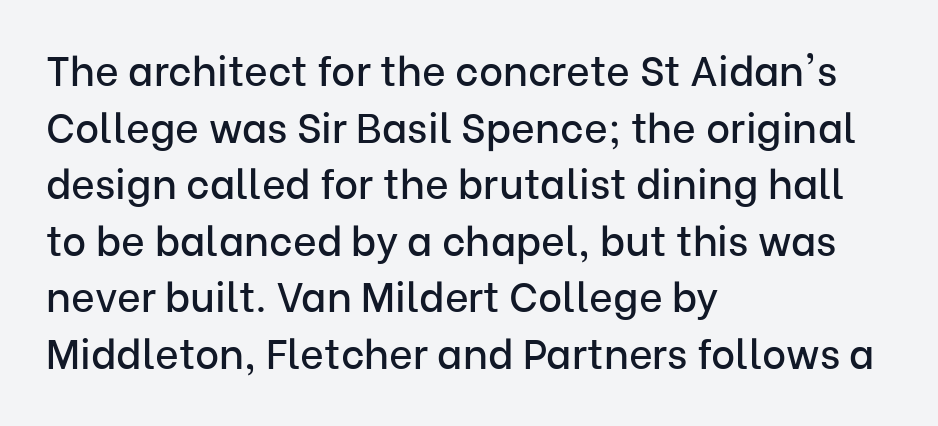
Reading down the block, your eye returns to a fixed left position each line. Note: no serifs on the glyphs. Caption: standard tracking, unaltered. These lines sit exactly where default settings would place them. Is this a fixed-width face? No — the glyphs have proportional, varying widths. Plain, unruled lines of type.
